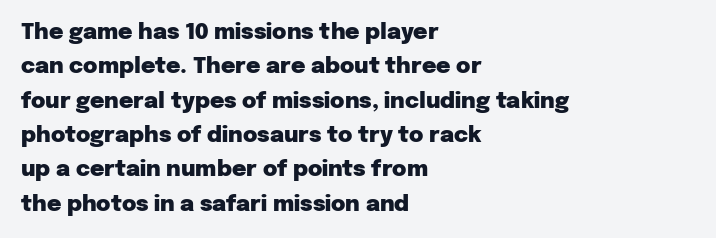
Q: Is the text bold? A: Yes.
Q: Is the text italic (slanted)? A: No, it is upright.
Q: Is the text underlined? A: No.
Q: How is the paragraph aligned? A: Left-aligned.
Q: Is the spacing between letters normal or unusually wide? A: Normal.
Q: Is the spacing between lines tight, normal or loose? A: Normal.
